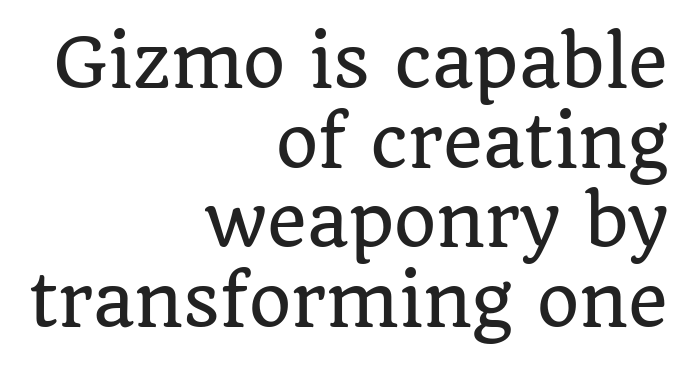
The image shows 68 px serif type, upright; set right-aligned, line spacing 1.17x, normal letter spacing, not underlined; low stroke contrast and a large x-height.
